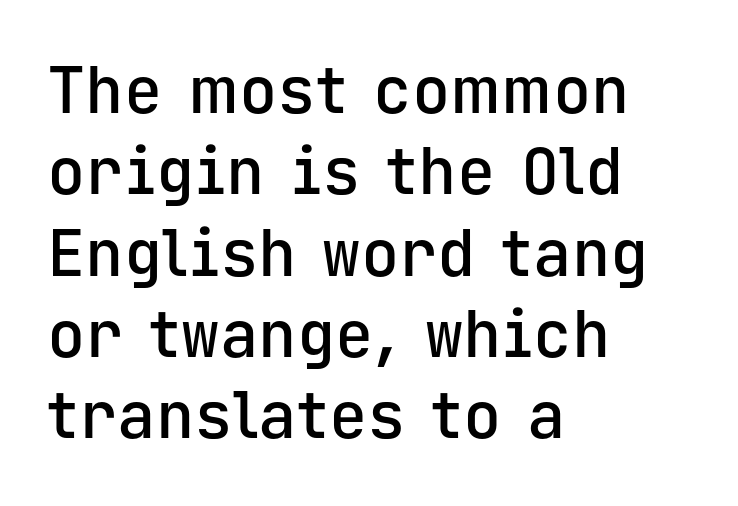
The image shows 64 px semibold sans-serif type, upright, monospaced; set left-aligned, normal line spacing (1.27x), normal letter spacing, not underlined; low stroke contrast and a medium x-height.
